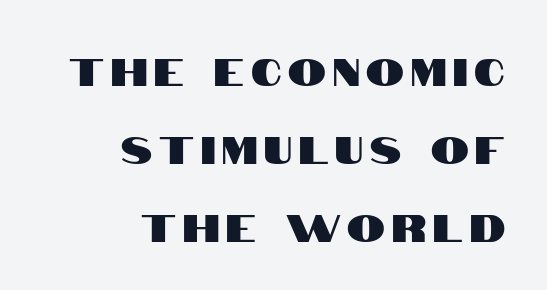
{"serif": "no", "italic": "no", "width": "condensed", "stroke_contrast": "high", "x_height": "large", "monospaced": "no", "underline": "no", "align": "right", "line_spacing": "loose", "line_spacing_ratio": 2.05, "glyph_px": 38}
